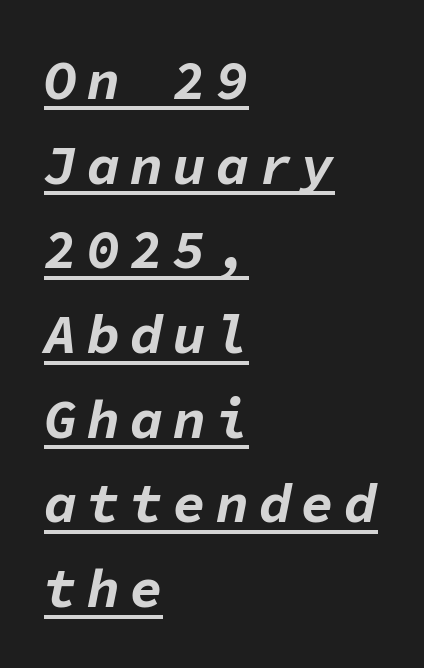
Q: Is the text bold? A: Yes.
Q: Is the text italic (slanted)? A: Yes, it leans right by about 11 degrees.
Q: Is the text underlined? A: Yes.
Q: How is the paragraph aligned? A: Left-aligned.
Q: Is the spacing between lines tight, normal or loose? A: Normal.
Q: Width (condensed, normal, or wide)? A: Normal.
Q: Stroke contrast? A: Low.
Q: x-height? A: Medium.
Q: Monospaced? A: Yes.
